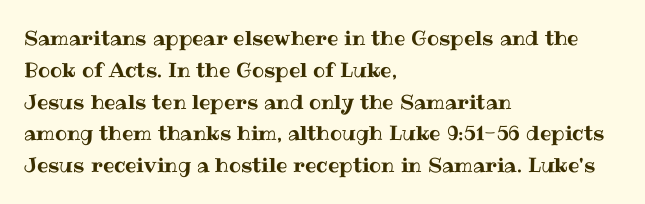
The image shows 20 px text type, upright; set left-aligned, normal line spacing (1.59x), normal letter spacing, not underlined.
